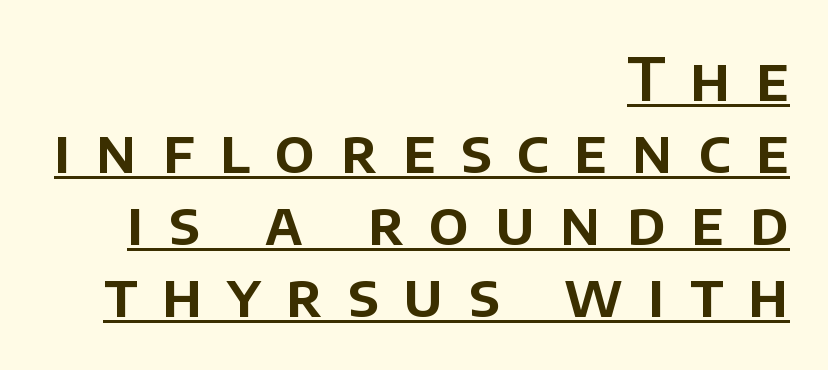
A typographer would call this underscored text. Someone cranked the tracking dial way up on this one. The letters advance in unequal steps, a hallmark of proportional type. Leftover space on each line is placed entirely before the opening word. This is roman type, the default non-slanted kind.
